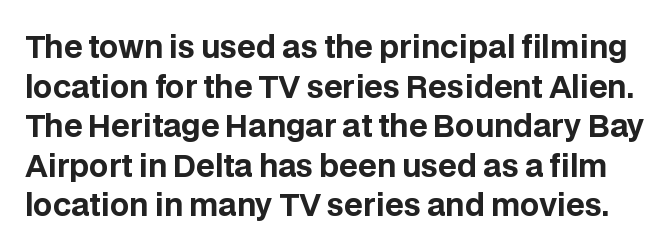
Q: Is the text bold? A: Yes.
Q: Is the text italic (slanted)? A: No, it is upright.
Q: Is the typeface a serif or a sans-serif typeface? A: Sans-serif.
Q: Is the text underlined? A: No.
Q: Is the spacing between letters normal or unusually wide? A: Normal.
Q: Is the spacing between lines tight, normal or loose? A: Normal.
Q: Width (condensed, normal, or wide)? A: Normal.
Q: Stroke contrast? A: Low.
Q: x-height? A: Large.
Q: Monospaced? A: No.
